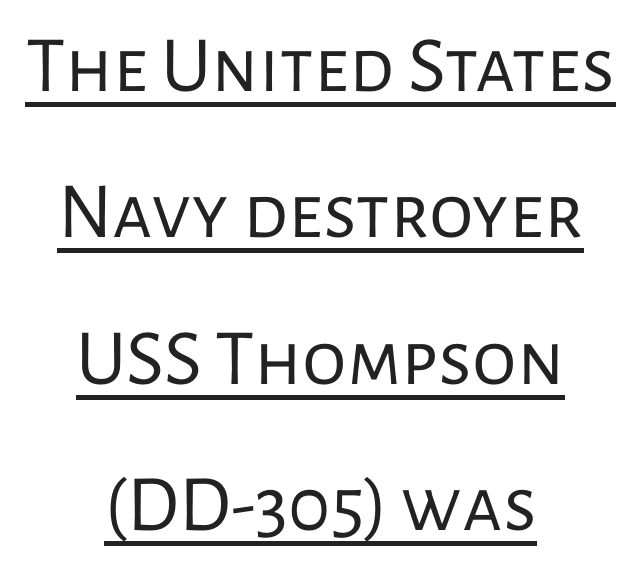
{"serif": "no", "italic": "no", "bold": "no", "weight": "regular", "width": "normal", "stroke_contrast": "low", "x_height": "medium", "monospaced": "no", "underline": "yes", "align": "center", "line_spacing_ratio": 1.83, "letter_spacing": "normal", "letter_spacing_em": 0.0, "glyph_px": 80}
